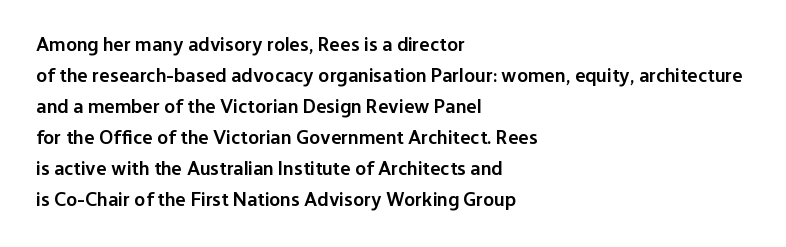
The image shows 20 px text type, upright; set left-aligned, normal line spacing (1.55x), normal letter spacing, not underlined.
